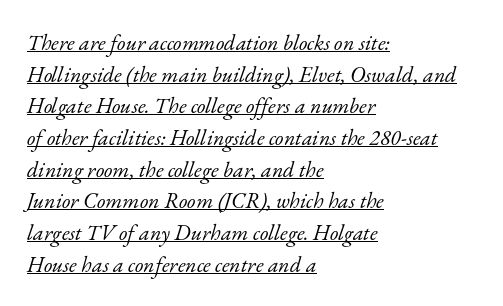
Q: Is the text bold? A: No.
Q: Is the text italic (slanted)? A: Yes, it leans right by about 17 degrees.
Q: Is the text underlined? A: Yes.
Q: How is the paragraph aligned? A: Left-aligned.
Q: Is the spacing between letters normal or unusually wide? A: Normal.
Q: Is the spacing between lines tight, normal or loose? A: Normal.
